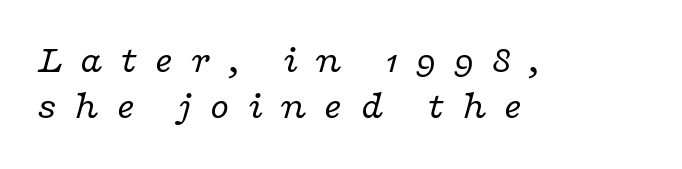
Spacing verdict: proportional, widths tailored to each character. Lines of text with bare space underneath. These lines stack with their left ends in a neat column. The face looks like a standard text weight, possibly lighter. These lines were composed using italics. A typesetter would label this face a serif.
